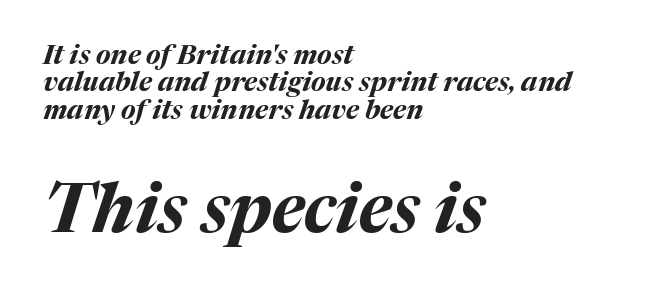
The image shows 68 px bold type, italic (leaning right); set left-aligned, tight line spacing (1.01x), normal letter spacing, not underlined; the second (bottom) block is 2.52x larger; medium stroke contrast and a medium x-height.
